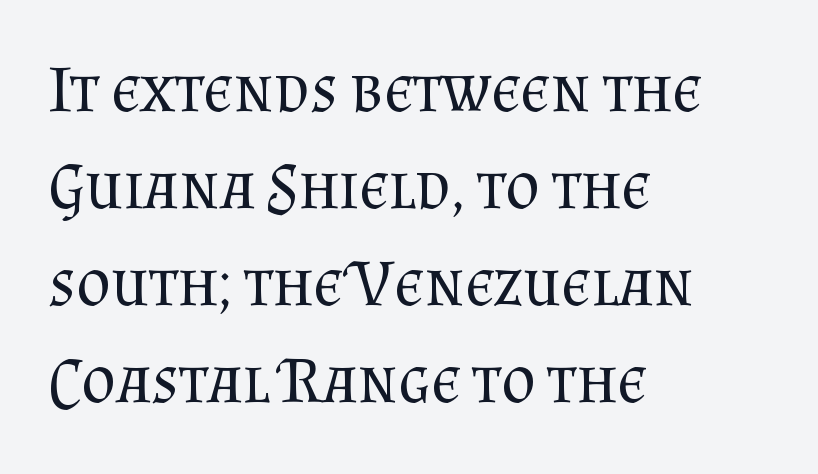
The letterforms sit shoulder to shoulder at normal distance. A normal amount of white space separates one row of letters from the next. The passage shown is typed in a proportional face where columns would drift. Weight: in the light-to-regular range. Notice how the stems are strictly vertical — no italics here.
